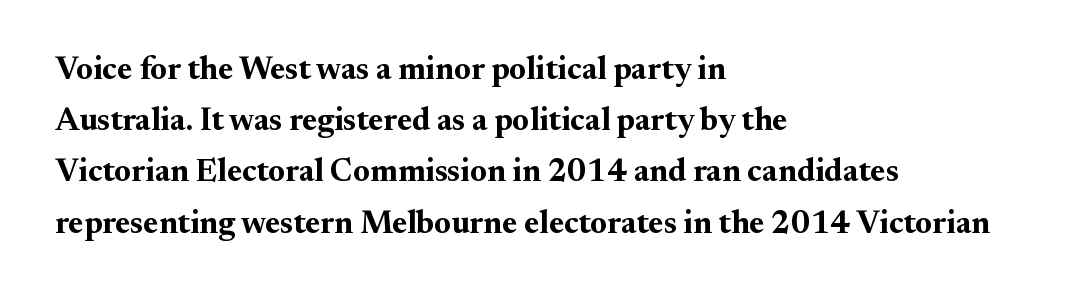
Q: Is the text bold? A: Yes.
Q: Is the text italic (slanted)? A: No, it is upright.
Q: Is the typeface a serif or a sans-serif typeface? A: Serif.
Q: Is the text underlined? A: No.
Q: How is the paragraph aligned? A: Left-aligned.
Q: Is the spacing between letters normal or unusually wide? A: Normal.
Q: Is the spacing between lines tight, normal or loose? A: Normal.
Q: Width (condensed, normal, or wide)? A: Normal.
Q: Stroke contrast? A: Medium.
Q: x-height? A: Small.
Q: Monospaced? A: No.
